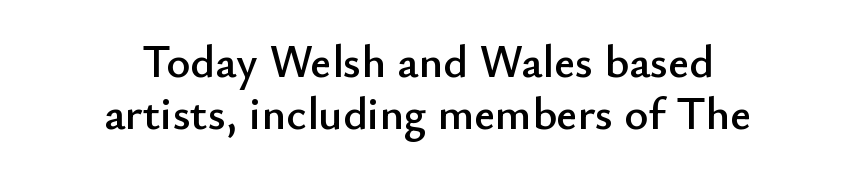
Q: Is the text italic (slanted)? A: No, it is upright.
Q: Is the typeface a serif or a sans-serif typeface? A: Sans-serif.
Q: Is the text underlined? A: No.
Q: How is the paragraph aligned? A: Centered.
Q: Is the spacing between letters normal or unusually wide? A: Normal.
Q: Is the spacing between lines tight, normal or loose? A: Tight.
Q: Width (condensed, normal, or wide)? A: Normal.
Q: Stroke contrast? A: Low.
Q: x-height? A: Small.
Q: Monospaced? A: No.
